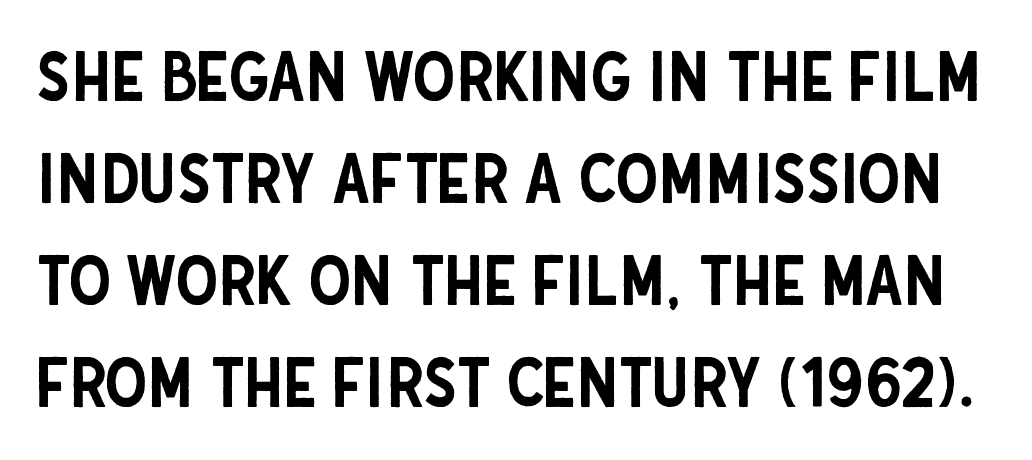
The image shows 68 px condensed sans-serif type, upright; set normal line spacing (1.5x), normal letter spacing, not underlined; low stroke contrast and a large x-height.
